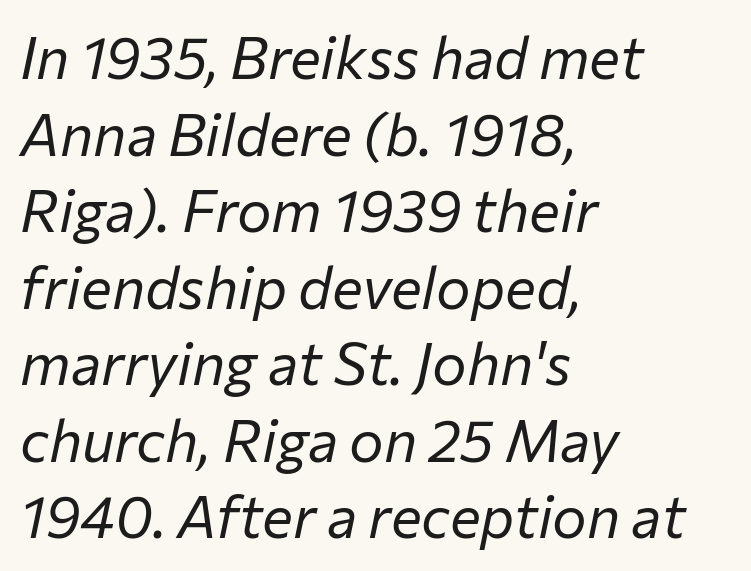
Q: Is the text bold? A: No.
Q: Is the text italic (slanted)? A: Yes, it leans right by about 12 degrees.
Q: Is the text underlined? A: No.
Q: How is the paragraph aligned? A: Left-aligned.
Q: Is the spacing between letters normal or unusually wide? A: Normal.
Q: Is the spacing between lines tight, normal or loose? A: Normal.
Q: Width (condensed, normal, or wide)? A: Normal.
Q: Stroke contrast? A: Low.
Q: x-height? A: Medium.
Q: Monospaced? A: No.
